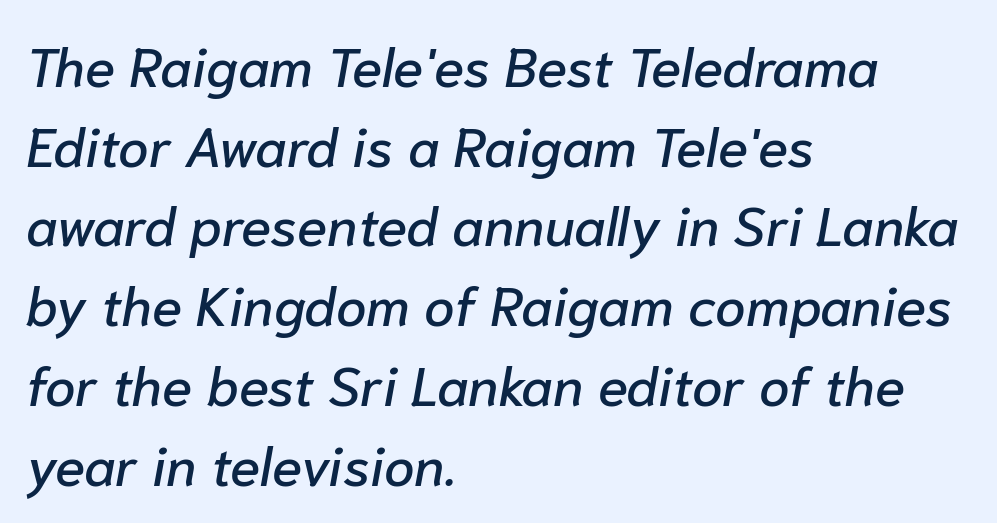
The image shows 55 px text type, italic (leaning right); set left-aligned, normal line spacing (1.45x), normal letter spacing, not underlined; low stroke contrast and a medium x-height.
